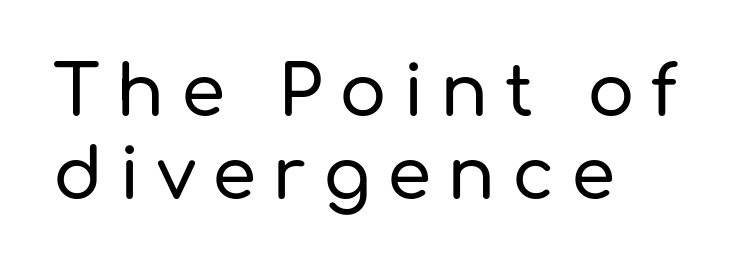
These lines are set flush left with a ragged right edge. These lines are composed in type without serifs. Compared with typical body copy, the letter spacing here is much looser. Letters rest on an invisible, unmarked baseline.
